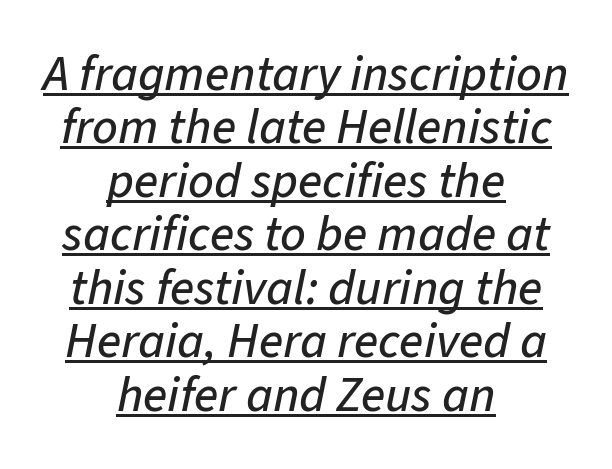
Spacing verdict: proportional, widths tailored to each character. Vertical spacing — tight. Each word holds together tightly as a unit, with standard inter-letter gaps. Emphasis-style slanted type is in use. The string is rendered with underlining switched on.
